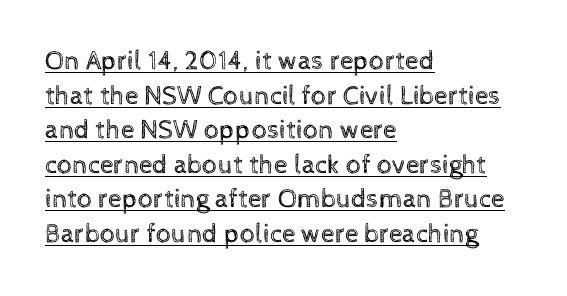
The letters look calm and open, with moderate or lighter stems. These lines were composed using upright roman letters. Glyph-to-glyph distance matches everyday printed text. The lines sit at an ordinary, default distance from one another.
